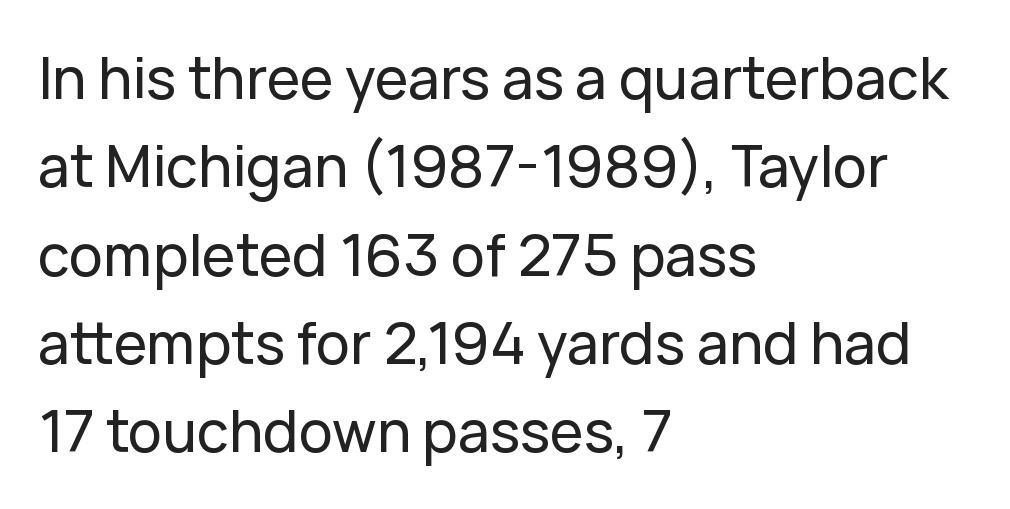
Evenly set lines give the paragraph a standard silhouette. The words here are not underlined. Serifs: no, the terminals of the letterforms are clean. The lines are quadded left.
